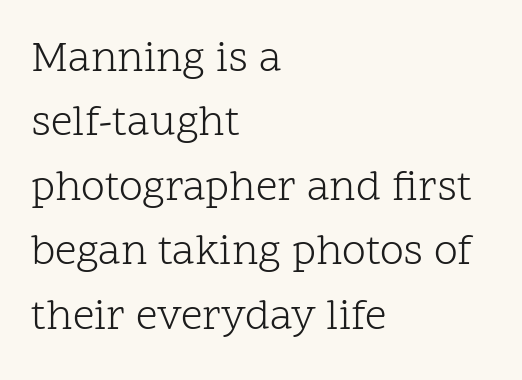
{"serif": "yes", "italic": "no", "bold": "no", "weight": "light", "width": "normal", "stroke_contrast": "low", "x_height": "medium", "monospaced": "no", "underline": "no", "align": "left", "line_spacing": "normal", "line_spacing_ratio": 1.5, "letter_spacing": "normal", "letter_spacing_em": 0.0, "glyph_px": 43}
